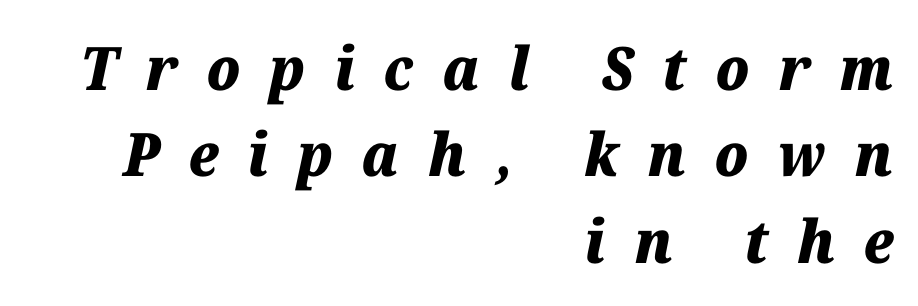
The image shows 60 px heavy type, italic (leaning right); set right-aligned, normal line spacing (1.44x), unusually wide letter spacing (+0.48 em), not underlined; medium stroke contrast and a medium x-height.
